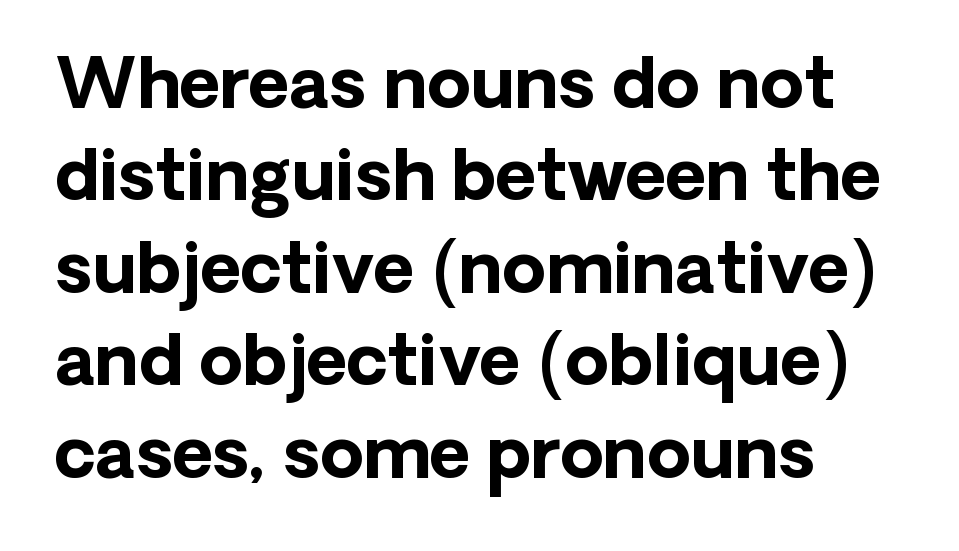
Q: Is the text bold? A: Yes.
Q: Is the text italic (slanted)? A: No, it is upright.
Q: Is the typeface a serif or a sans-serif typeface? A: Sans-serif.
Q: Is the text underlined? A: No.
Q: How is the paragraph aligned? A: Left-aligned.
Q: Is the spacing between letters normal or unusually wide? A: Normal.
Q: Is the spacing between lines tight, normal or loose? A: Normal.
Q: Width (condensed, normal, or wide)? A: Normal.
Q: Stroke contrast? A: Low.
Q: x-height? A: Medium.
Q: Monospaced? A: No.
